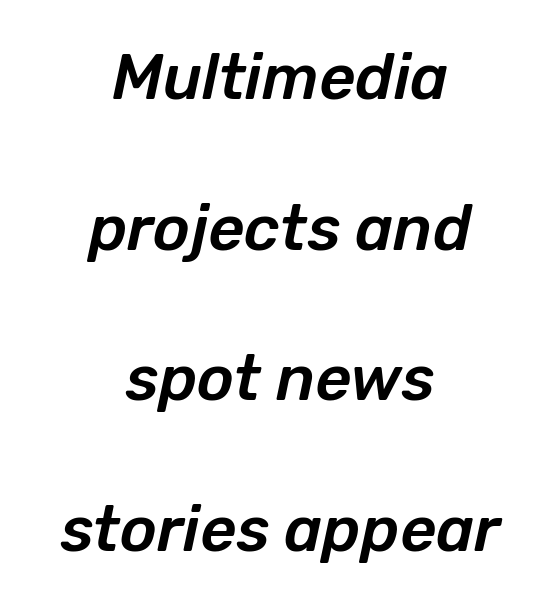
The image shows 63 px text type, italic (leaning right); set centered, loose line spacing (2.39x), normal letter spacing, not underlined; low stroke contrast and a medium x-height.
